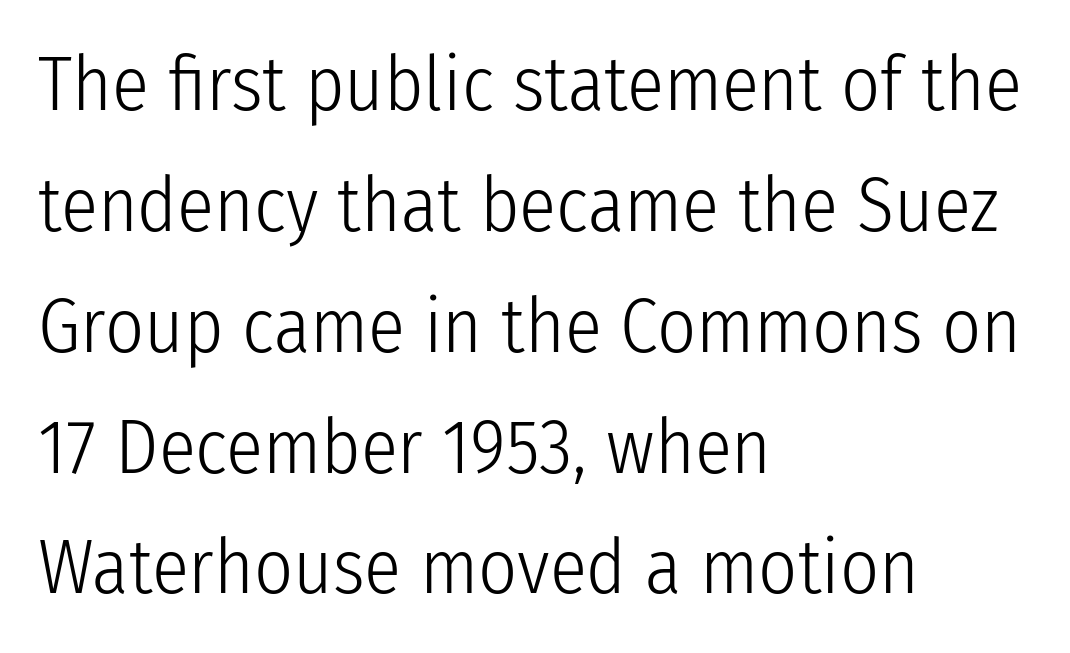
Default kerning and tracking; the words read as compact shapes. Unlike italic type, these characters show no tilt at all. The font sits on the lighter half of the weight spectrum, regular included. Is this a fixed-width face? No — the glyphs have proportional, varying widths. The rendering shows plain stroke endings on the letterforms — a sans-serif design. Interline gaps are of average width in this sample.
